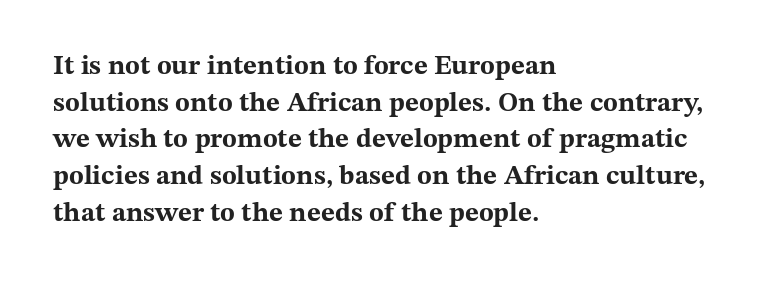
The image shows 27 px bold type, upright; set left-aligned, normal line spacing (1.36x), normal letter spacing, not underlined.
